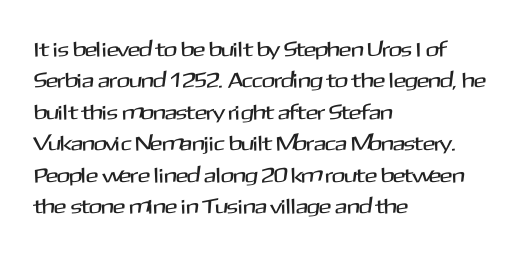
The image shows 21 px text type, upright; set left-aligned, normal line spacing (1.5x), normal letter spacing, not underlined.
